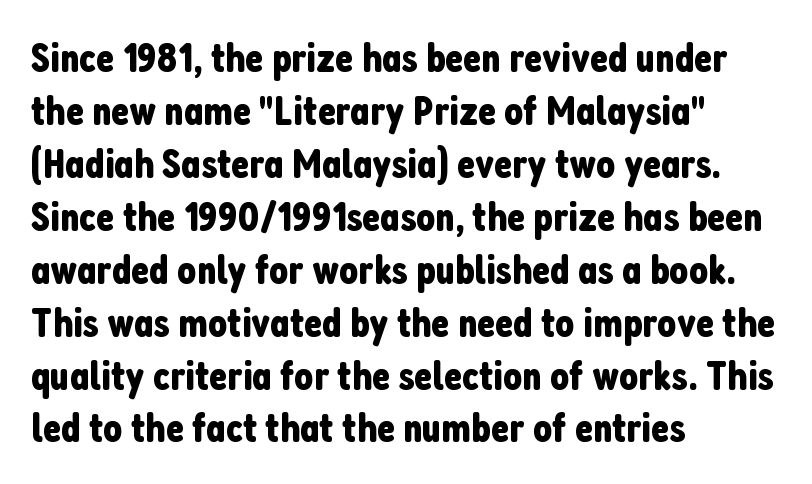
Q: Is the text italic (slanted)? A: No, it is upright.
Q: Is the typeface a serif or a sans-serif typeface? A: Sans-serif.
Q: Is the text underlined? A: No.
Q: How is the paragraph aligned? A: Left-aligned.
Q: Is the spacing between letters normal or unusually wide? A: Normal.
Q: Is the spacing between lines tight, normal or loose? A: Normal.
Q: Width (condensed, normal, or wide)? A: Condensed.
Q: Stroke contrast? A: Low.
Q: x-height? A: Medium.
Q: Monospaced? A: No.
